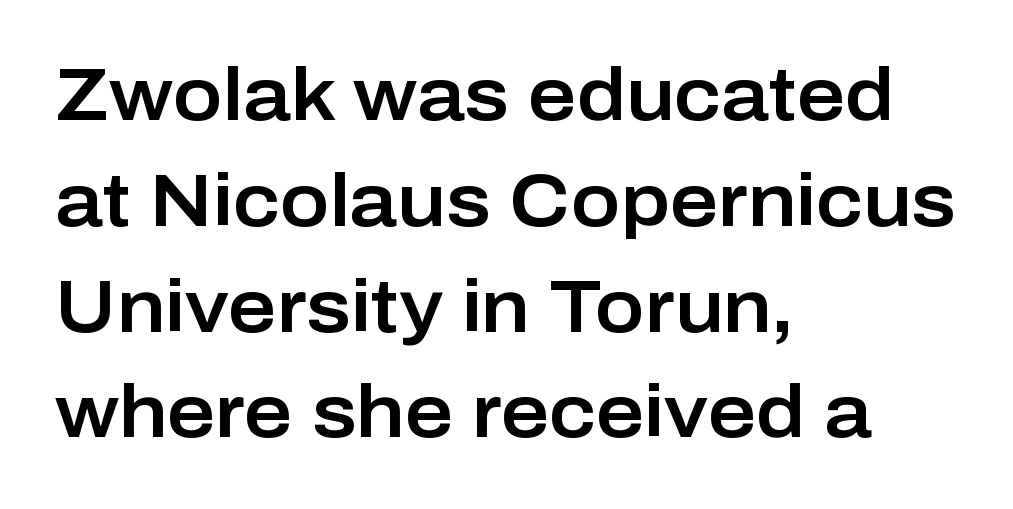
Q: Is the text italic (slanted)? A: No, it is upright.
Q: Is the typeface a serif or a sans-serif typeface? A: Sans-serif.
Q: Is the text underlined? A: No.
Q: How is the paragraph aligned? A: Left-aligned.
Q: Is the spacing between letters normal or unusually wide? A: Normal.
Q: Is the spacing between lines tight, normal or loose? A: Normal.
Q: Width (condensed, normal, or wide)? A: Normal.
Q: Stroke contrast? A: Low.
Q: x-height? A: Medium.
Q: Monospaced? A: No.
